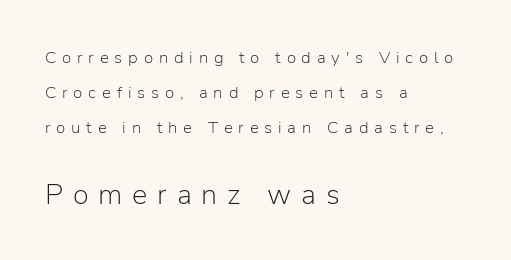
The image shows 29 px light sans-serif type, upright; set left-aligned, loose line spacing (2.07x), unusually wide letter spacing (+0.34 em), not underlined; the second (bottom) block is 1.71x larger; low stroke contrast and a medium x-height.
